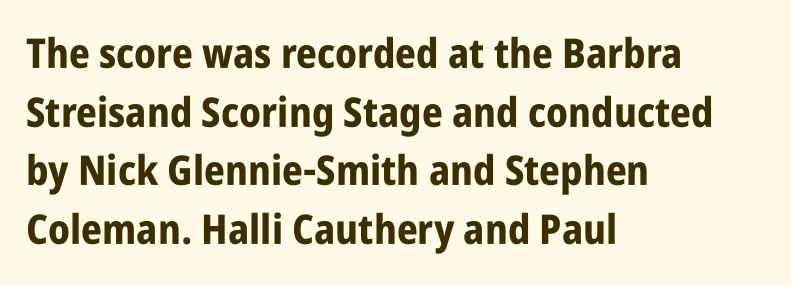
The image shows 41 px bold, condensed sans-serif type, upright; set left-aligned, normal line spacing (1.43x), normal letter spacing, not underlined; low stroke contrast and a large x-height.
